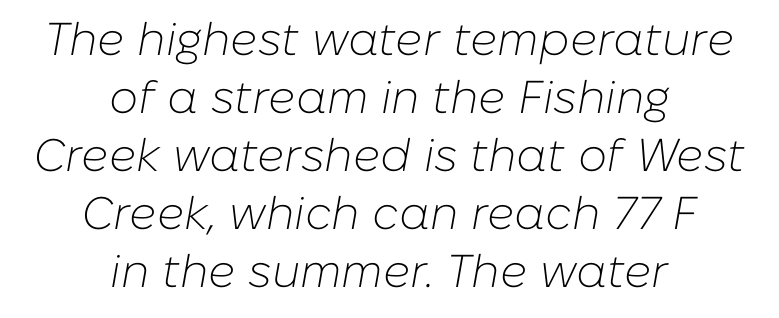
This sample has the flowing, uneven cadence of proportional lettering. Stem width sits at or under what a default text font uses. In terms of letterspacing, this is plain default setting. Teacher's note: observe the equal gaps on both sides — that is centered alignment. It's the slanting kind of type. Leading matches the norm, producing a regular column.
